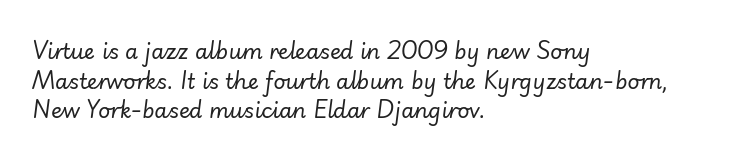
{"italic": "yes", "lean": "right", "slant_degrees": 7, "bold": "no", "underline": "no", "align": "left", "line_spacing": "normal", "line_spacing_ratio": 1.41, "letter_spacing": "normal", "letter_spacing_em": 0.0, "glyph_px": 21}
